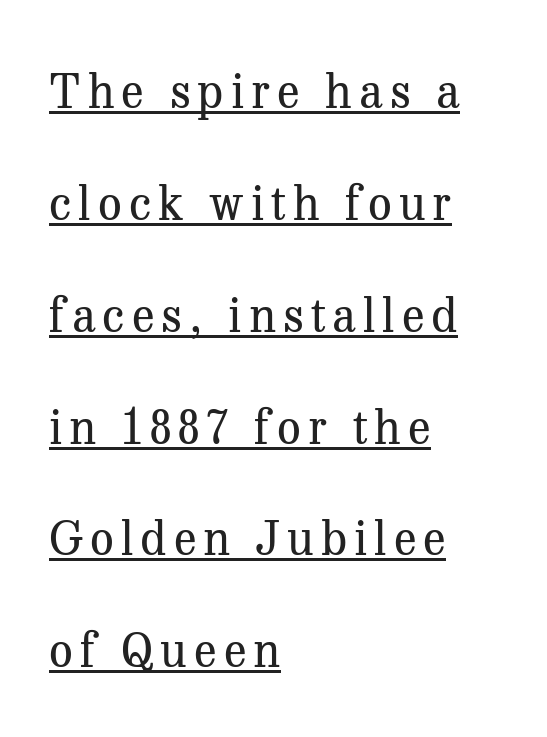
{"serif": "yes", "italic": "no", "bold": "no", "weight": "regular", "width": "normal", "stroke_contrast": "medium", "x_height": "medium", "monospaced": "no", "underline": "yes", "align": "left", "line_spacing": "loose", "line_spacing_ratio": 2.38, "glyph_px": 47}
